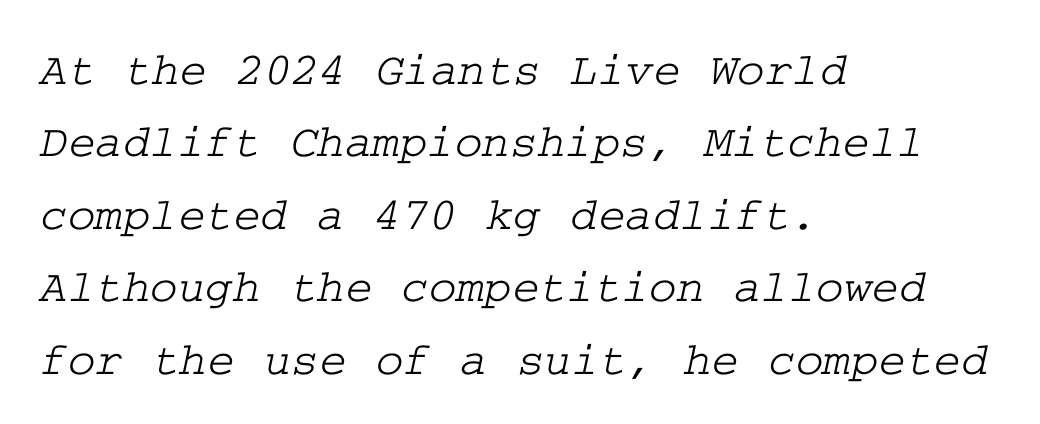
The passage shown is typeset with a serif family. Has an underline been added? It has not. In terms of letterspacing, this is plain default setting. The rendering anchors every line to the left-hand side. These lines sit exactly where default settings would place them.
